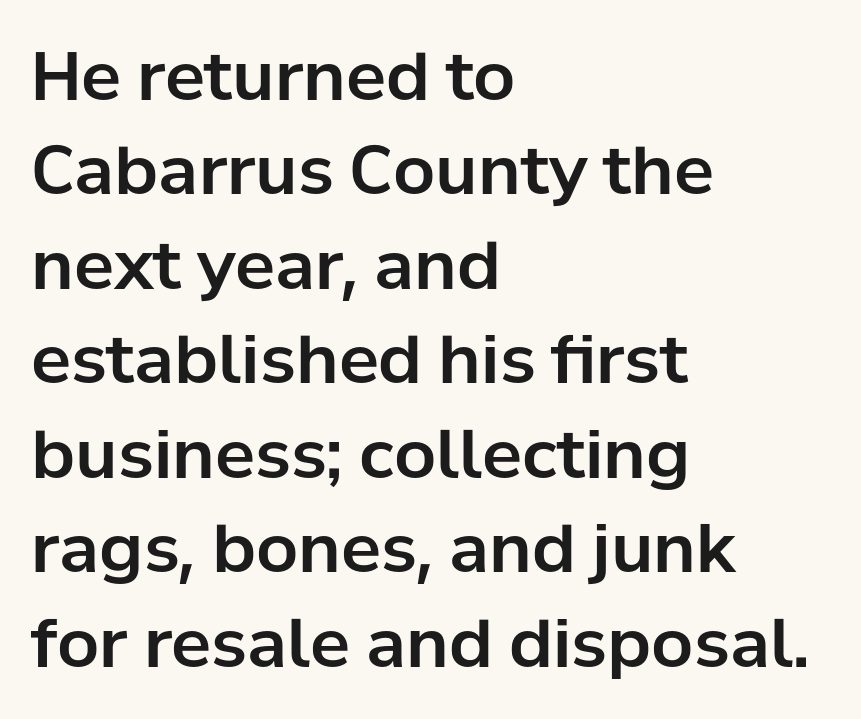
Q: Is the text italic (slanted)? A: No, it is upright.
Q: Is the typeface a serif or a sans-serif typeface? A: Sans-serif.
Q: Is the text underlined? A: No.
Q: How is the paragraph aligned? A: Left-aligned.
Q: Is the spacing between letters normal or unusually wide? A: Normal.
Q: Is the spacing between lines tight, normal or loose? A: Normal.
Q: Width (condensed, normal, or wide)? A: Normal.
Q: Stroke contrast? A: Low.
Q: x-height? A: Medium.
Q: Monospaced? A: No.
